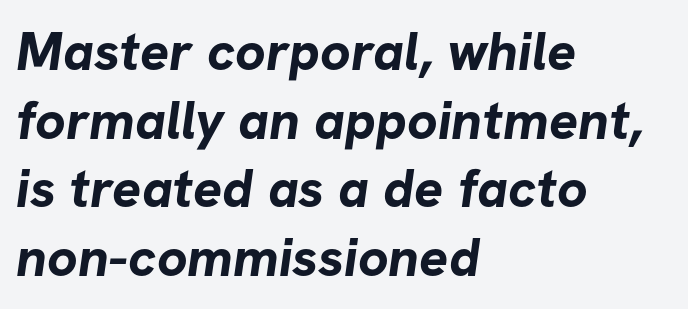
Q: Is the text bold? A: Yes.
Q: Is the typeface a serif or a sans-serif typeface? A: Sans-serif.
Q: Is the text underlined? A: No.
Q: How is the paragraph aligned? A: Left-aligned.
Q: Is the spacing between letters normal or unusually wide? A: Normal.
Q: Is the spacing between lines tight, normal or loose? A: Normal.
Q: Width (condensed, normal, or wide)? A: Normal.
Q: Stroke contrast? A: Low.
Q: x-height? A: Medium.
Q: Monospaced? A: No.
